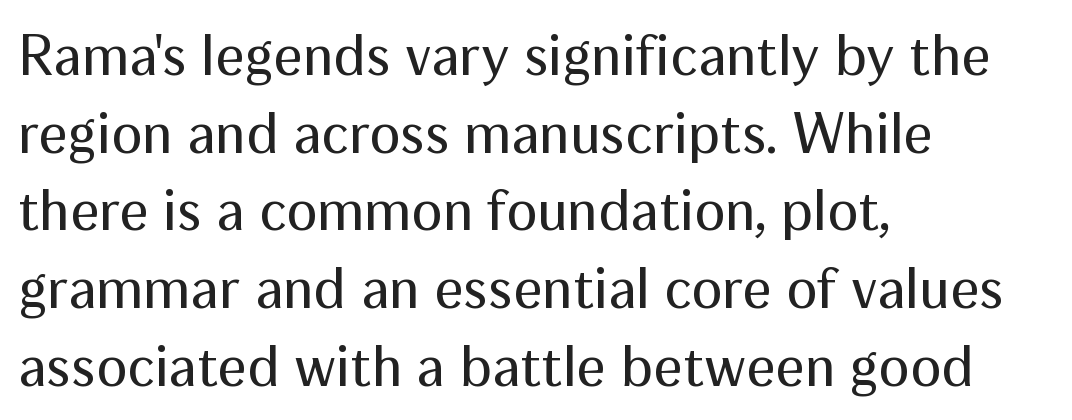
Q: Is the text bold? A: No.
Q: Is the text italic (slanted)? A: No, it is upright.
Q: Is the typeface a serif or a sans-serif typeface? A: Sans-serif.
Q: Is the text underlined? A: No.
Q: How is the paragraph aligned? A: Left-aligned.
Q: Is the spacing between letters normal or unusually wide? A: Normal.
Q: Is the spacing between lines tight, normal or loose? A: Normal.
Q: Width (condensed, normal, or wide)? A: Normal.
Q: Stroke contrast? A: Medium.
Q: x-height? A: Medium.
Q: Monospaced? A: No.
